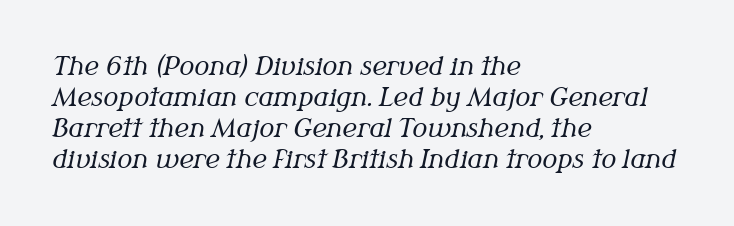
Q: Is the text bold? A: No.
Q: Is the text italic (slanted)? A: Yes, it leans right by about 12 degrees.
Q: Is the text underlined? A: No.
Q: How is the paragraph aligned? A: Left-aligned.
Q: Is the spacing between letters normal or unusually wide? A: Normal.
